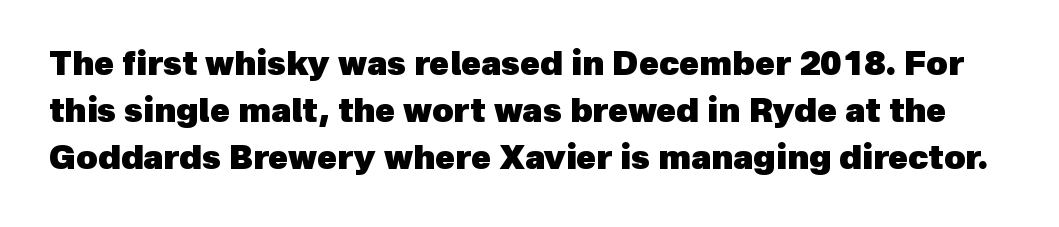
The image shows 33 px heavy sans-serif type; set normal line spacing (1.43x), normal letter spacing, not underlined; a medium x-height.
